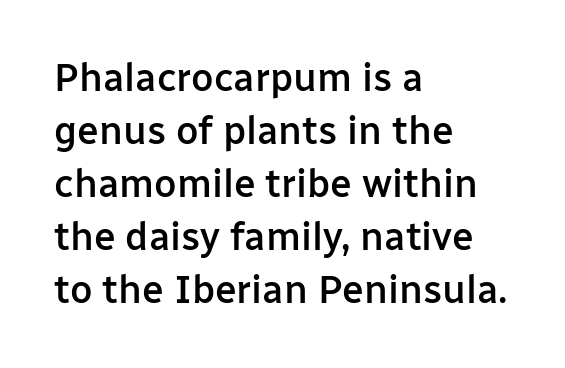
The image shows 39 px semibold sans-serif type, upright; set left-aligned, normal line spacing (1.36x), normal letter spacing, not underlined; low stroke contrast and a medium x-height.
